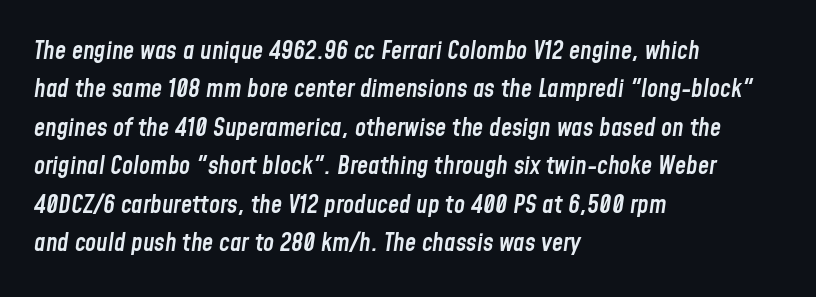
{"italic": "yes", "lean": "right", "slant_degrees": 8, "bold": "semi", "underline": "no", "align": "left", "line_spacing": "normal", "line_spacing_ratio": 1.54, "letter_spacing": "normal", "letter_spacing_em": 0.0, "glyph_px": 25}
